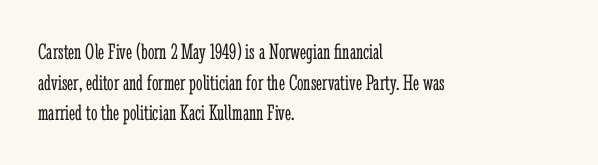
Vertical spacing — default. The text block is weighted toward the left margin, trailing off unevenly rightward. The baseline area is clear. These lines keep a tight, regular rhythm from letter to letter. No extra ink here — the face is not bold.
